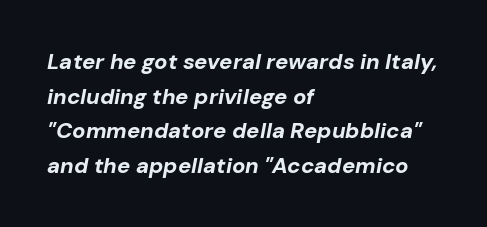
The image shows 22 px bold type, italic (leaning right); set left-aligned, normal line spacing (1.57x), normal letter spacing, not underlined.
